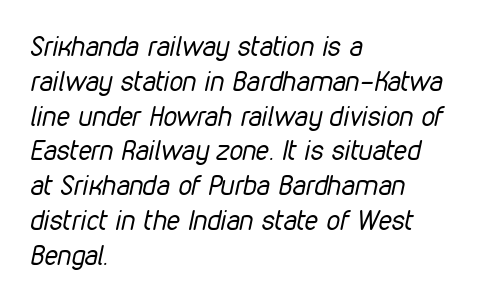
Characters are canted at an angle relative to the baseline's perpendicular. The lines in this sample share a left origin and differ only in where they stop. The letterforms sit shoulder to shoulder at normal distance. The weight would be labelled regular, book, light, or lighter still.
